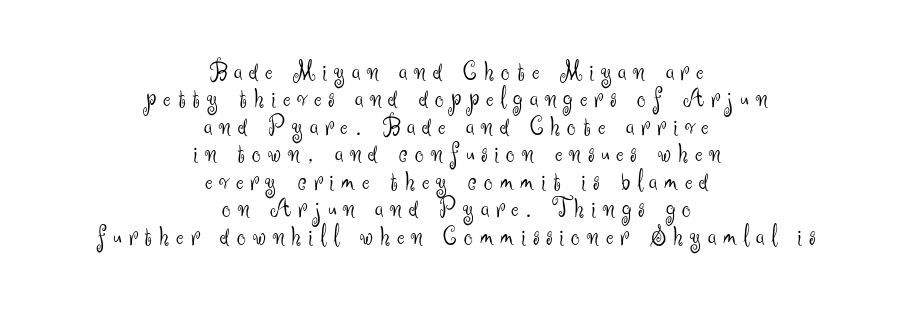
Is the stroke heavy? The answer is a plain regular-or-lighter. Reading down the block, each line starts at a different indent, mirrored at its end. Do the characters align in a grid? No, the font is proportional. Check under the words: just untouched page. You can tell from the bare stems that sans-serif type was used. Italic: no, the glyphs are upright roman.
